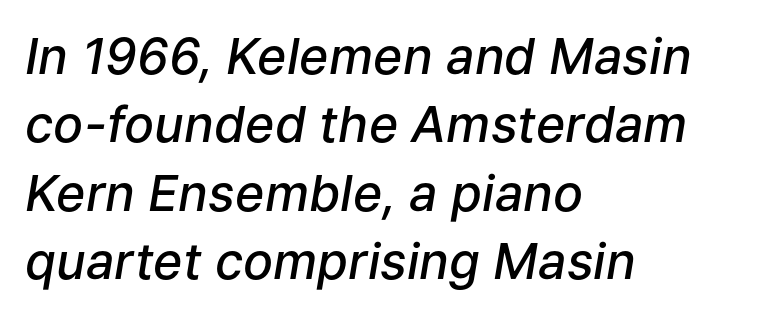
Q: Is the text bold? A: Semi-bold.
Q: Is the text italic (slanted)? A: Yes, it leans right by about 9 degrees.
Q: Is the text underlined? A: No.
Q: How is the paragraph aligned? A: Left-aligned.
Q: Is the spacing between letters normal or unusually wide? A: Normal.
Q: Is the spacing between lines tight, normal or loose? A: Normal.
Q: Width (condensed, normal, or wide)? A: Normal.
Q: Stroke contrast? A: Low.
Q: x-height? A: Medium.
Q: Monospaced? A: No.
